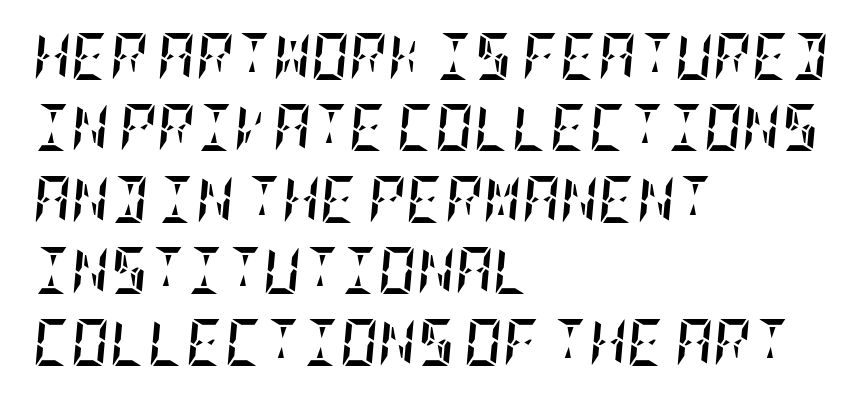
The image shows 47 px semibold, condensed type, italic (leaning right); set left-aligned, normal line spacing (1.52x), normal letter spacing, not underlined; low stroke contrast and a large x-height.
